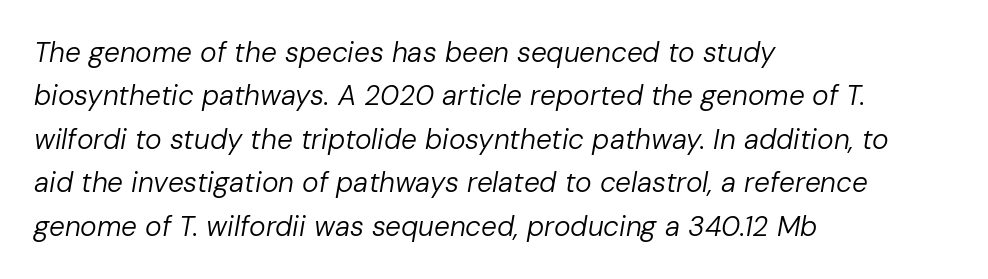
{"italic": "yes", "lean": "right", "slant_degrees": 10, "bold": "no", "weight": "regular", "width": "normal", "stroke_contrast": "low", "x_height": "medium", "monospaced": "no", "underline": "no", "align": "left", "line_spacing": "normal", "line_spacing_ratio": 1.55, "letter_spacing": "normal", "letter_spacing_em": 0.0, "glyph_px": 28}
